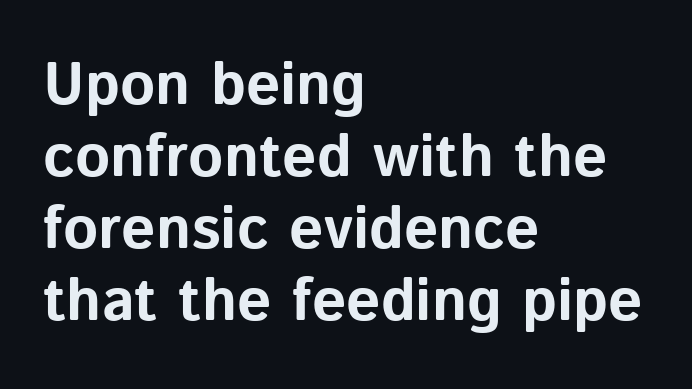
The image shows 60 px bold sans-serif type, upright; set left-aligned, line spacing 1.2x, normal letter spacing, not underlined; low stroke contrast and a medium x-height.
